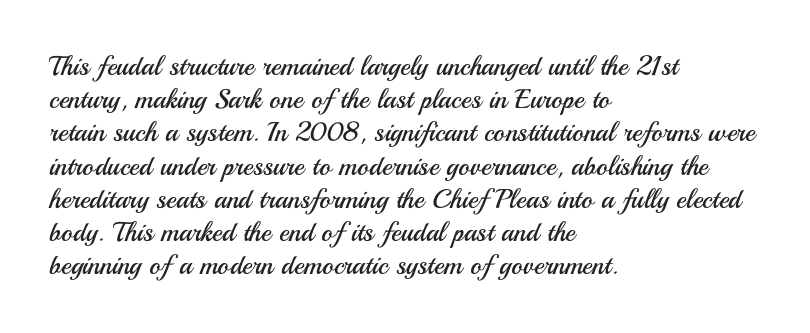
The image shows 27 px text type; set left-aligned, line spacing 1.23x, normal letter spacing, not underlined.
